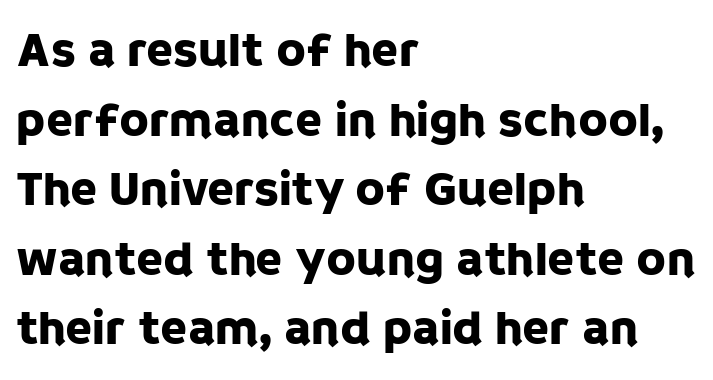
The image shows 49 px sans-serif type, upright; set left-aligned, normal line spacing (1.42x), normal letter spacing, not underlined; low stroke contrast and a large x-height.
